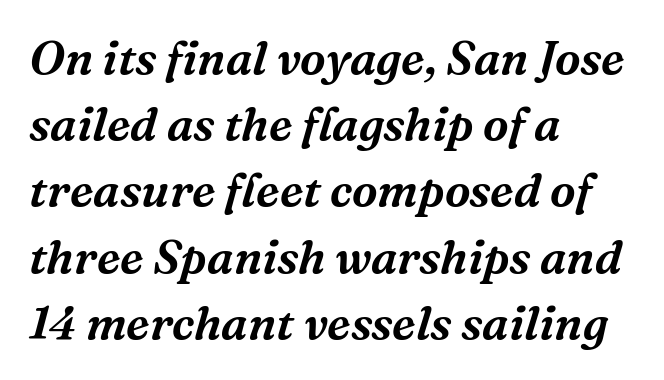
Q: Is the text italic (slanted)? A: Yes, it leans right by about 16 degrees.
Q: Is the typeface a serif or a sans-serif typeface? A: Serif.
Q: Is the text underlined? A: No.
Q: How is the paragraph aligned? A: Left-aligned.
Q: Is the spacing between letters normal or unusually wide? A: Normal.
Q: Is the spacing between lines tight, normal or loose? A: Normal.
Q: Width (condensed, normal, or wide)? A: Normal.
Q: Stroke contrast? A: Medium.
Q: x-height? A: Medium.
Q: Monospaced? A: No.
